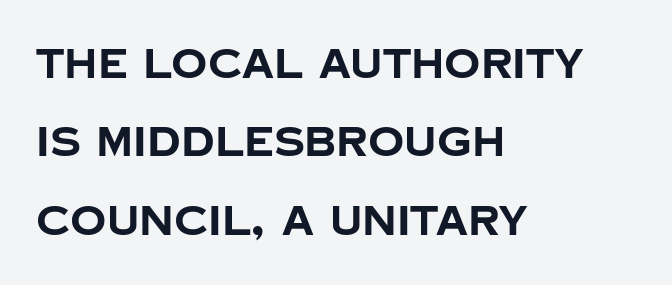
Q: Is the text bold? A: Yes.
Q: Is the text italic (slanted)? A: No, it is upright.
Q: Is the typeface a serif or a sans-serif typeface? A: Sans-serif.
Q: Is the text underlined? A: No.
Q: How is the paragraph aligned? A: Left-aligned.
Q: Is the spacing between letters normal or unusually wide? A: Normal.
Q: Is the spacing between lines tight, normal or loose? A: Loose.
Q: Width (condensed, normal, or wide)? A: Normal.
Q: Stroke contrast? A: Low.
Q: x-height? A: Large.
Q: Monospaced? A: No.
